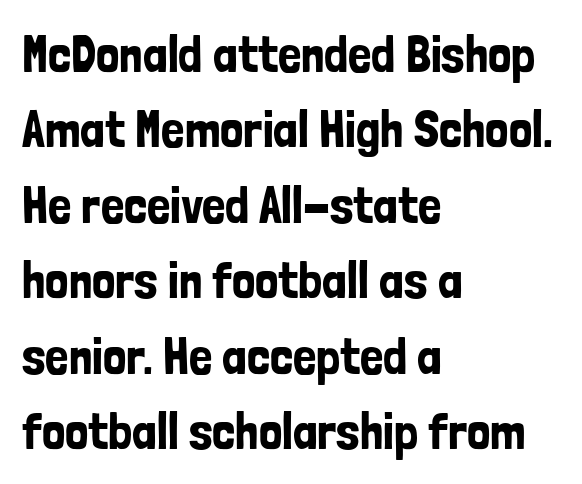
Q: Is the text italic (slanted)? A: No, it is upright.
Q: Is the typeface a serif or a sans-serif typeface? A: Sans-serif.
Q: Is the text underlined? A: No.
Q: How is the paragraph aligned? A: Left-aligned.
Q: Is the spacing between letters normal or unusually wide? A: Normal.
Q: Is the spacing between lines tight, normal or loose? A: Normal.
Q: Width (condensed, normal, or wide)? A: Condensed.
Q: Stroke contrast? A: Low.
Q: x-height? A: Medium.
Q: Monospaced? A: No.
